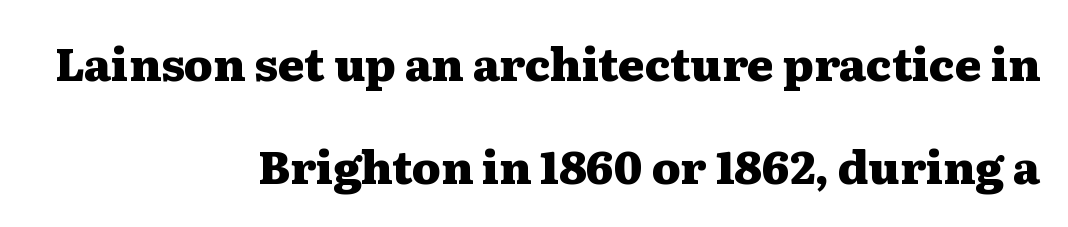
The image shows 45 px heavy, wide serif type, upright; set right-aligned, loose line spacing (2.29x), normal letter spacing, not underlined; medium stroke contrast and a medium x-height.
